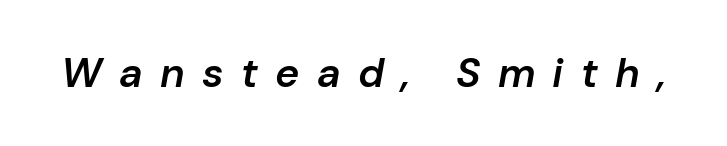
Q: Is the text bold? A: Semi-bold.
Q: Is the text italic (slanted)? A: Yes, it leans right by about 10 degrees.
Q: Is the text underlined? A: No.
Q: Is the spacing between letters normal or unusually wide? A: Unusually wide.
Q: Width (condensed, normal, or wide)? A: Normal.
Q: Stroke contrast? A: Low.
Q: x-height? A: Medium.
Q: Monospaced? A: No.
